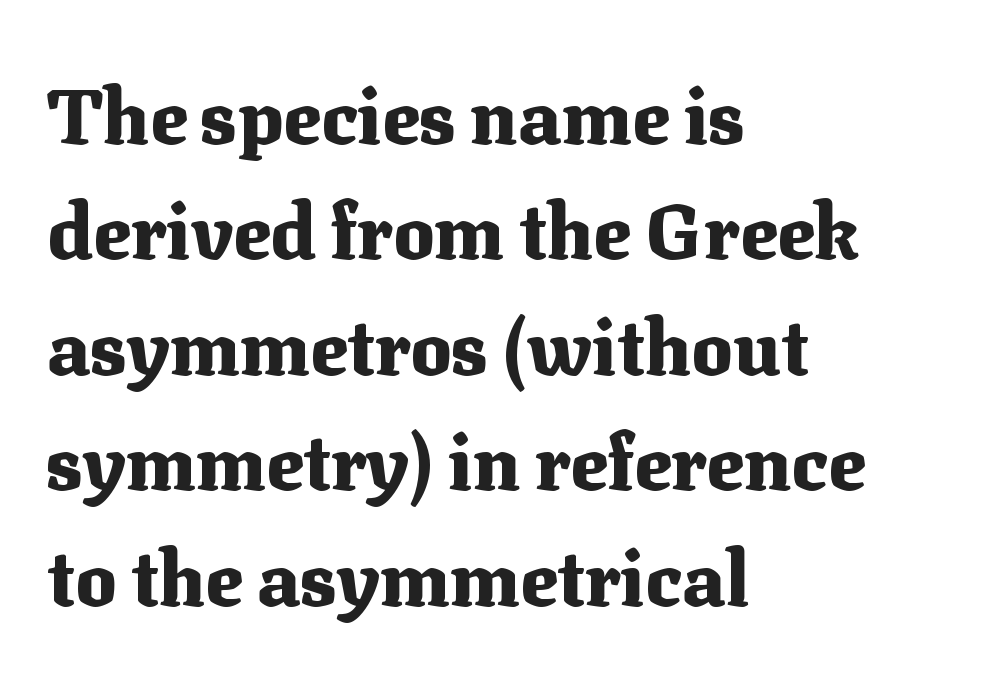
{"serif": "yes", "italic": "no", "bold": "yes", "weight": "heavy", "width": "normal", "stroke_contrast": "medium", "x_height": "medium", "monospaced": "no", "underline": "no", "align": "left", "line_spacing": "normal", "line_spacing_ratio": 1.5, "letter_spacing": "normal", "letter_spacing_em": 0.0, "glyph_px": 77}
